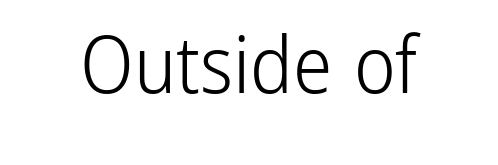
Q: Is the text bold? A: No.
Q: Is the text italic (slanted)? A: No, it is upright.
Q: Is the typeface a serif or a sans-serif typeface? A: Sans-serif.
Q: Is the text underlined? A: No.
Q: Is the spacing between letters normal or unusually wide? A: Normal.
Q: Width (condensed, normal, or wide)? A: Condensed.
Q: Stroke contrast? A: Low.
Q: x-height? A: Medium.
Q: Monospaced? A: No.
